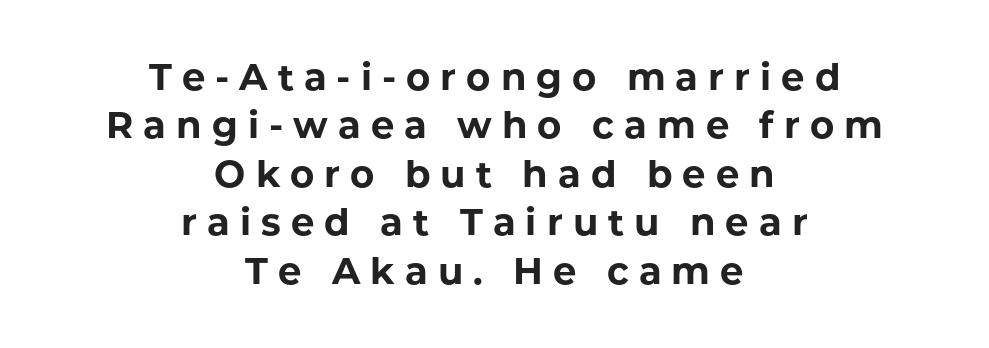
The image shows 37 px bold sans-serif type, upright; set centered, normal line spacing (1.31x), unusually wide letter spacing (+0.27 em), not underlined; low stroke contrast and a medium x-height.
